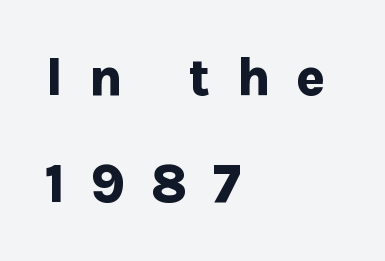
The image shows 54 px bold sans-serif type, upright; set left-aligned, loose line spacing (1.98x), unusually wide letter spacing (+0.47 em), not underlined; low stroke contrast and a medium x-height.
